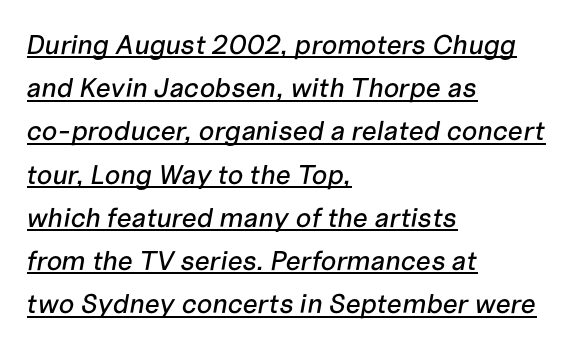
{"italic": "yes", "lean": "right", "slant_degrees": 10, "underline": "yes", "align": "left", "line_spacing": "normal", "line_spacing_ratio": 1.6, "letter_spacing": "normal", "letter_spacing_em": 0.0, "glyph_px": 27}
